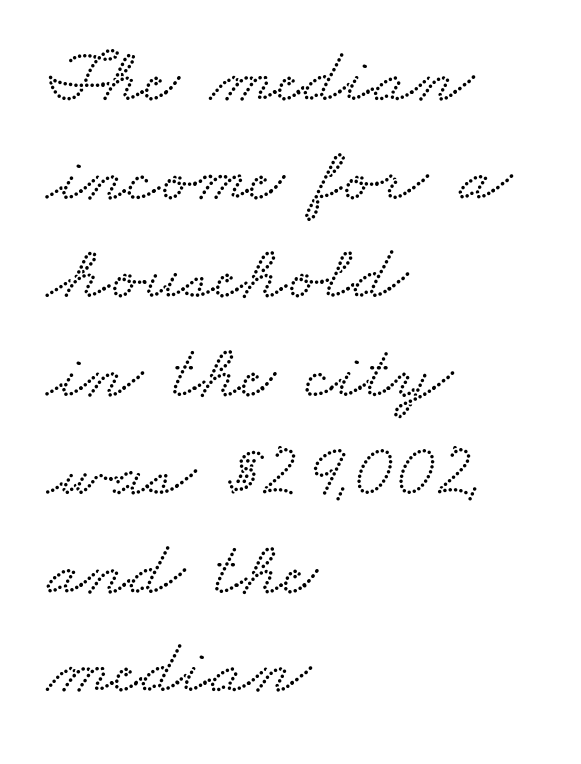
The face used here is seriffed, in the tradition of book romans. Observe the ordinary spacing: letters are neighbours, not strangers. The specimen omits any rule beneath the text block's lines. Varying glyph widths throughout — classic text-font behaviour. Each line starts at the same left margin while the right side varies.
